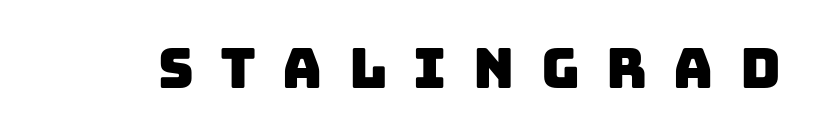
Characters follow at a spacing far wider than the type designer built in. Underlining? Definitely not there. Varying glyph widths throughout — classic text-font behaviour. To sum up the face: it is a sans, with no serifs.
